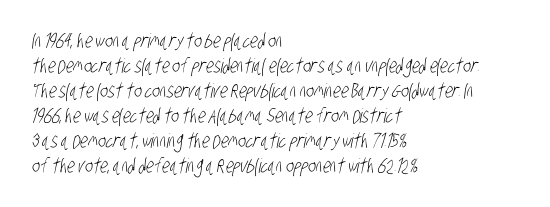
{"bold": "no", "underline": "no", "align": "left", "line_spacing": "normal", "line_spacing_ratio": 1.25, "letter_spacing": "normal", "letter_spacing_em": 0.0, "glyph_px": 20}
